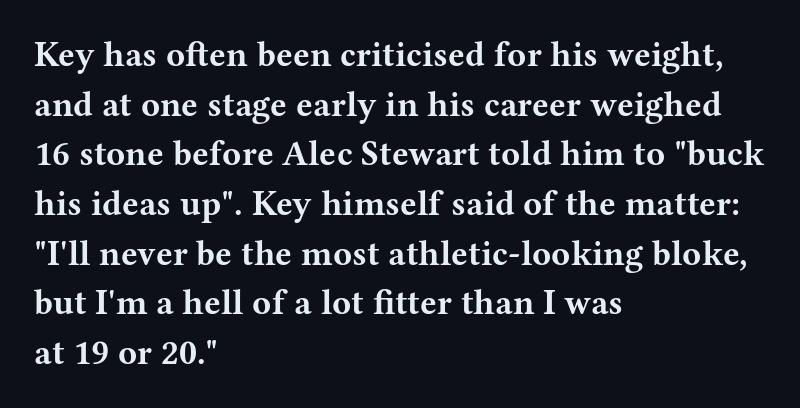
The image shows 35 px bold, wide serif type, upright; set left-aligned, normal line spacing (1.42x), normal letter spacing, not underlined; medium stroke contrast and a medium x-height.
